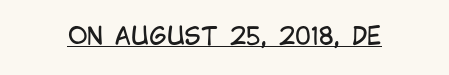
Q: Is the text bold? A: No.
Q: Is the text italic (slanted)? A: No, it is upright.
Q: Is the text underlined? A: Yes.
Q: Is the spacing between letters normal or unusually wide? A: Normal.
